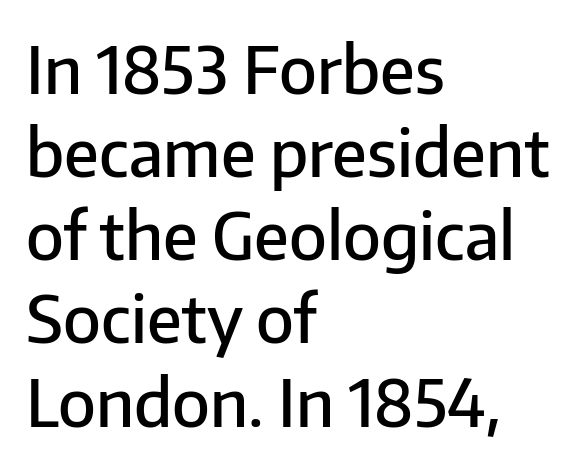
Ordinary non-slanted type is in use. In terms of leading, this rendering sits right in the middle. Observe the ordinary spacing: letters are neighbours, not strangers. Serif or sans? Sans — the stroke terminals are bare. The passage shown is not underscored anywhere.
